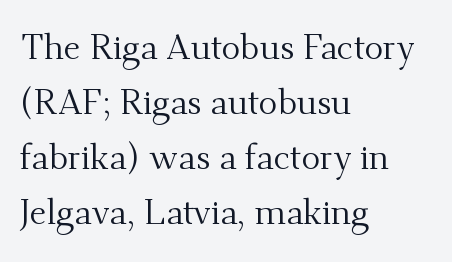
The face used here is seriffed, in the tradition of book romans. The typesetter chose a ragged-right arrangement here. Unlike italic type, these characters show no tilt at all. Look at the tracking — it's just the regular setting, nothing added.
